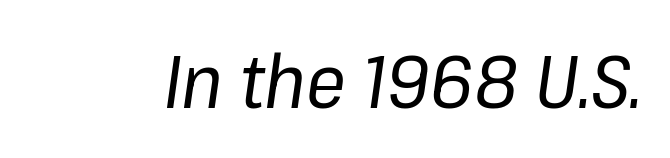
Q: Is the text bold? A: No.
Q: Is the text italic (slanted)? A: Yes, it leans right by about 8 degrees.
Q: Is the text underlined? A: No.
Q: Is the spacing between letters normal or unusually wide? A: Normal.
Q: Width (condensed, normal, or wide)? A: Normal.
Q: Stroke contrast? A: Low.
Q: x-height? A: Medium.
Q: Monospaced? A: No.
